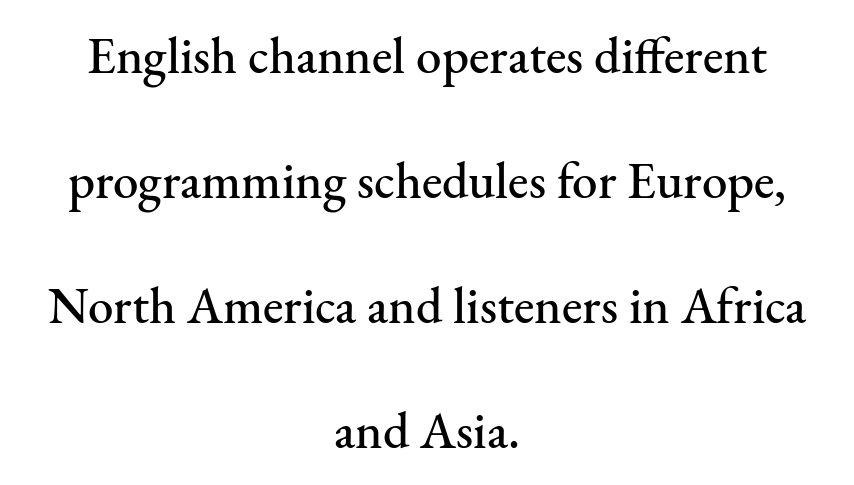
{"serif": "yes", "italic": "no", "width": "normal", "stroke_contrast": "medium", "x_height": "small", "monospaced": "no", "underline": "no", "align": "center", "line_spacing": "loose", "line_spacing_ratio": 2.45, "letter_spacing": "normal", "letter_spacing_em": 0.0, "glyph_px": 51}
